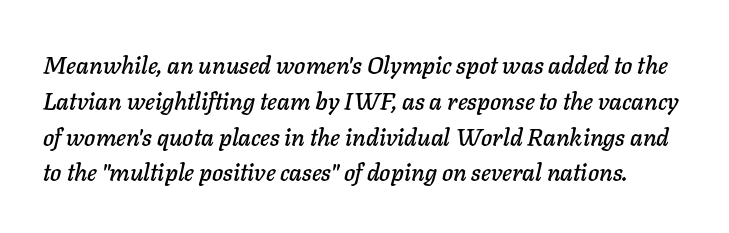
{"italic": "yes", "lean": "right", "slant_degrees": 11, "underline": "no", "line_spacing": "normal", "line_spacing_ratio": 1.49, "letter_spacing": "normal", "letter_spacing_em": 0.0, "glyph_px": 24}
